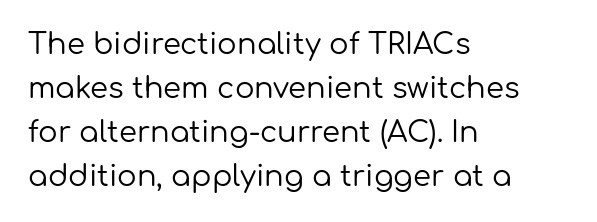
Q: Is the text bold? A: No.
Q: Is the text italic (slanted)? A: No, it is upright.
Q: Is the typeface a serif or a sans-serif typeface? A: Sans-serif.
Q: Is the text underlined? A: No.
Q: How is the paragraph aligned? A: Left-aligned.
Q: Is the spacing between letters normal or unusually wide? A: Normal.
Q: Is the spacing between lines tight, normal or loose? A: Normal.
Q: Width (condensed, normal, or wide)? A: Normal.
Q: Stroke contrast? A: Low.
Q: x-height? A: Medium.
Q: Monospaced? A: No.
